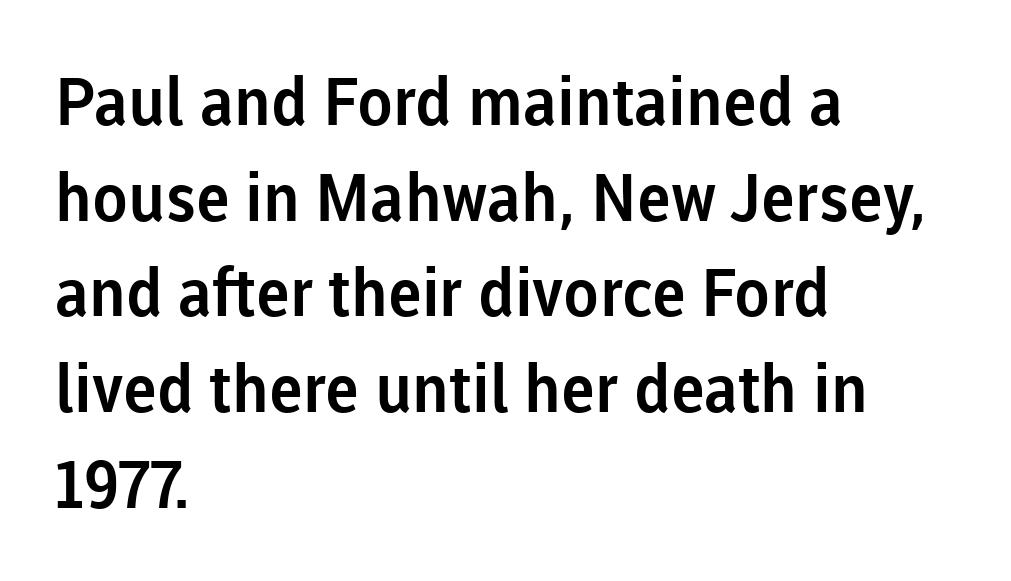
{"serif": "no", "italic": "no", "width": "normal", "stroke_contrast": "low", "x_height": "medium", "monospaced": "no", "underline": "no", "align": "left", "line_spacing": "normal", "line_spacing_ratio": 1.45, "letter_spacing": "normal", "letter_spacing_em": 0.0, "glyph_px": 66}
